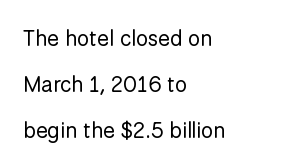
Line spacing here is loose. Quick note: not italic, upright. Anything drawn beneath the words? Only blank space. Bold? No — there's no thickening of the strokes.
